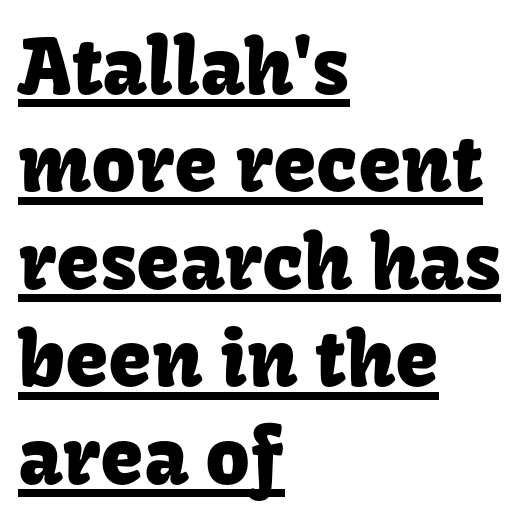
{"serif": "no", "italic": "no", "width": "normal", "stroke_contrast": "low", "x_height": "medium", "monospaced": "no", "underline": "yes", "align": "left", "line_spacing": "normal", "line_spacing_ratio": 1.25, "letter_spacing": "normal", "letter_spacing_em": 0.0, "glyph_px": 78}
